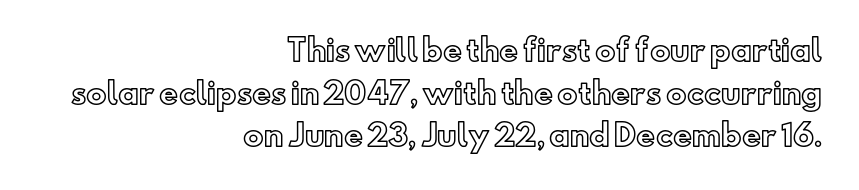
{"italic": "no", "width": "normal", "x_height": "small", "monospaced": "no", "underline": "no", "align": "right", "line_spacing": "normal", "line_spacing_ratio": 1.47, "letter_spacing": "normal", "letter_spacing_em": 0.0, "glyph_px": 29}
